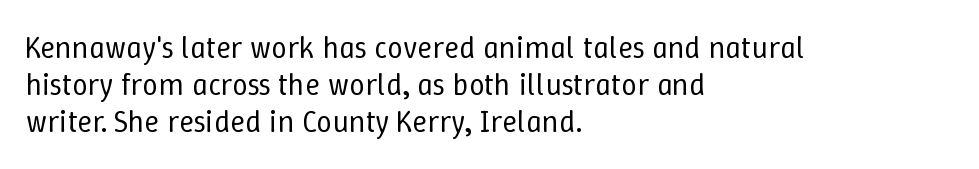
The axis of the letterforms is exactly vertical. You could call the tracking neutral — neither tight nor loose. Spacing verdict: proportional, widths tailored to each character. Line beginnings align vertically; line endings do not. Think standard paragraph weight, or any step lighter than that.
